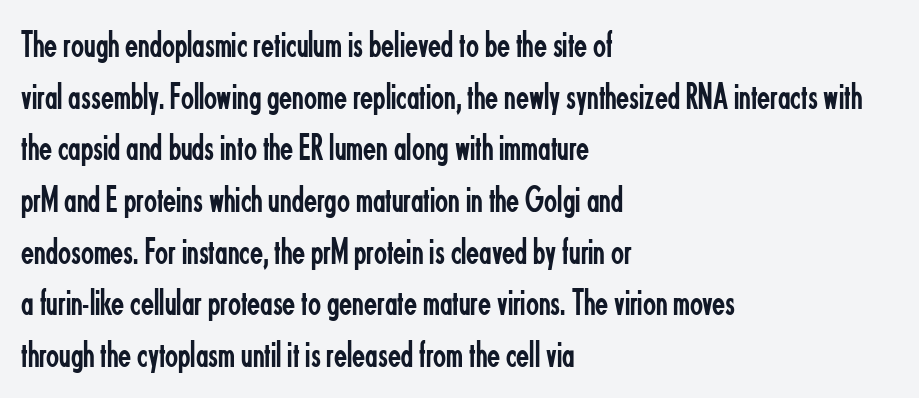
The image shows 38 px regular-weight, condensed sans-serif type, upright; set left-aligned, normal line spacing (1.36x), normal letter spacing, not underlined; low stroke contrast and a small x-height.
